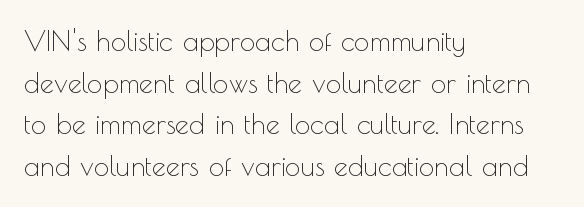
Q: Is the text bold? A: No.
Q: Is the text italic (slanted)? A: No, it is upright.
Q: Is the typeface a serif or a sans-serif typeface? A: Sans-serif.
Q: Is the text underlined? A: No.
Q: How is the paragraph aligned? A: Left-aligned.
Q: Is the spacing between letters normal or unusually wide? A: Normal.
Q: Is the spacing between lines tight, normal or loose? A: Normal.
Q: Width (condensed, normal, or wide)? A: Normal.
Q: x-height? A: Small.
Q: Monospaced? A: No.
